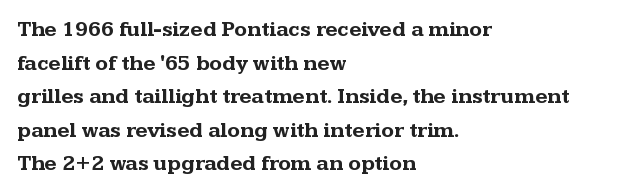
This sample uses plain, unmodified letter spacing. The lines are quadded left. If you measured baseline to baseline, you'd find a middling distance. A dark, heavy texture on the line: the type is bold. Unmarked baselines from the first word to the last.
